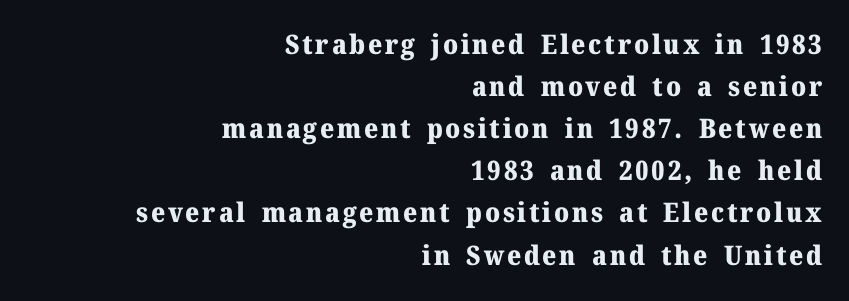
The image shows 27 px bold type, upright; set right-aligned, normal line spacing (1.56x), not underlined.
